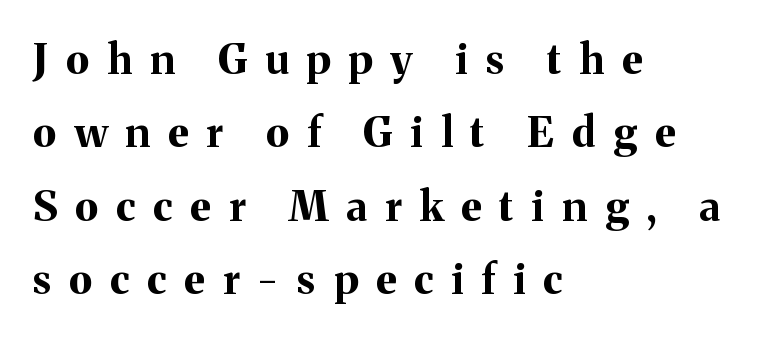
A typesetter would call this heavily tracked-out type. Typographic density is high because the face is bold. Designer's note — italics off, roman on. Here the designer chose a conventional face with non-uniform glyph widths. Bare-footed words on every line. The font family rendered here belongs to the serif group.
